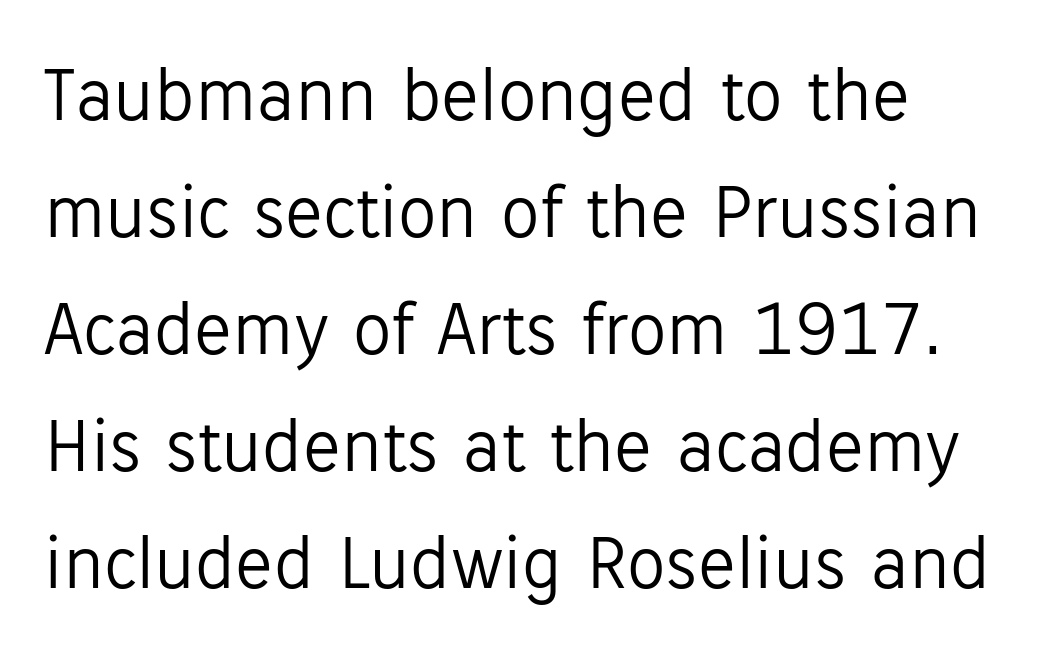
The image shows 77 px light sans-serif type, upright; set normal line spacing (1.52x), normal letter spacing, not underlined; low stroke contrast and a medium x-height.
